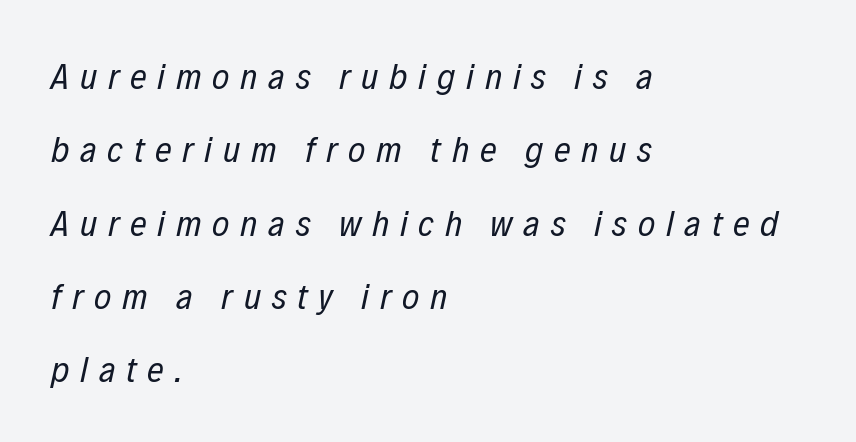
The image shows 37 px regular-weight, condensed type, italic (leaning right); set left-aligned, loose line spacing (1.98x), unusually wide letter spacing (+0.29 em), not underlined; low stroke contrast and a medium x-height.
